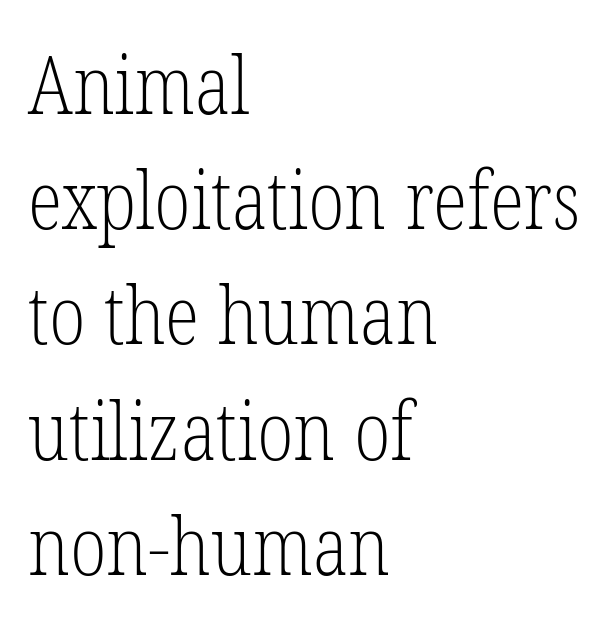
Stem width sits at or under what a default text font uses. All the whitespace from short lines collects on the right. This sample uses an upright cut, with every glyph sitting square on the baseline. Compared with typical body copy, the letter spacing here is the same.
